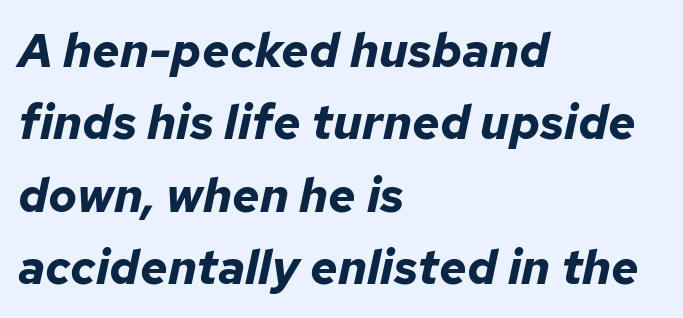
{"italic": "yes", "lean": "right", "slant_degrees": 12, "bold": "yes", "weight": "bold", "width": "normal", "stroke_contrast": "low", "x_height": "medium", "monospaced": "no", "underline": "no", "align": "left", "line_spacing": "normal", "line_spacing_ratio": 1.51, "letter_spacing": "normal", "letter_spacing_em": 0.0, "glyph_px": 48}
